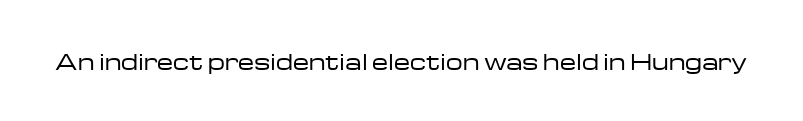
The image shows 21 px text type, upright; set normal letter spacing, not underlined.
